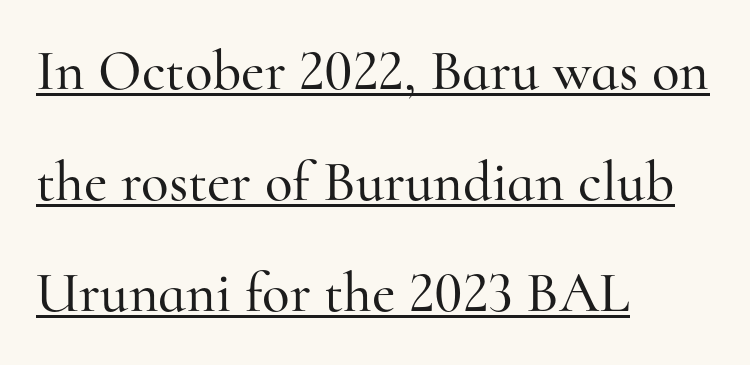
Quick note: underline on. Varying glyph widths throughout — classic text-font behaviour. This block would shrink considerably if given ordinary leading; it's expanded now. Caption: multi-line text, flush left, ragged right.
